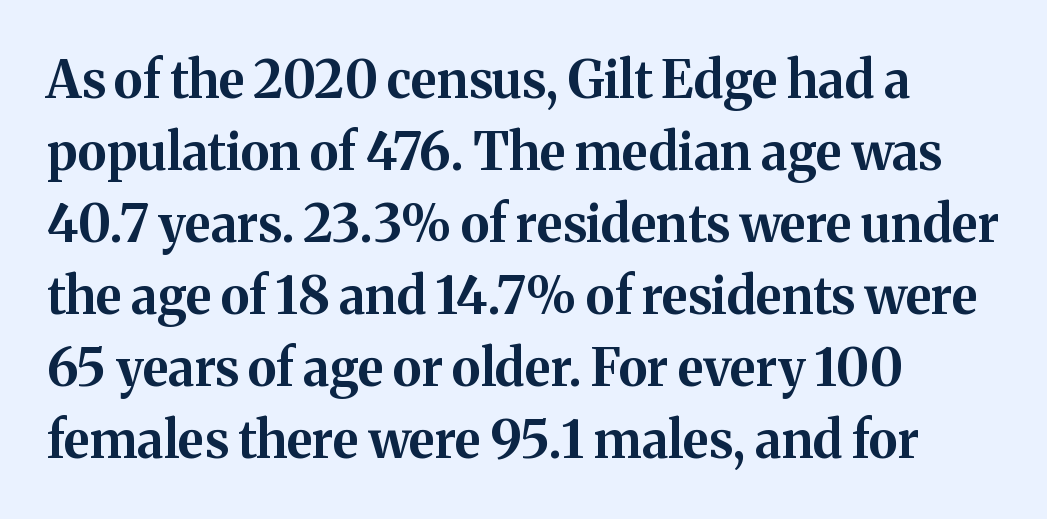
The image shows 51 px bold serif type, upright; set left-aligned, normal line spacing (1.41x), normal letter spacing, not underlined; medium stroke contrast and a medium x-height.
